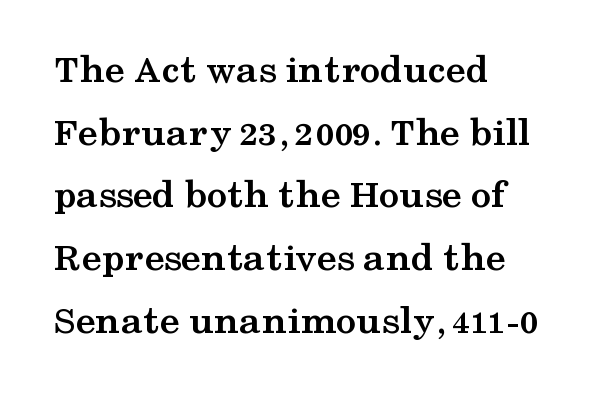
No italicization has been applied; the sample stays upright. Spacing verdict: proportional, widths tailored to each character. Look at the tracking — it's just the regular setting, nothing added. Students, observe: this is what conventionally led text looks like. These words are printed bold, with thick strokes throughout. Leftover space on each line is placed entirely after the last word.
